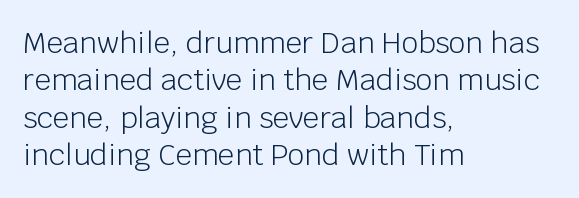
Q: Is the text bold? A: No.
Q: Is the text italic (slanted)? A: No, it is upright.
Q: Is the typeface a serif or a sans-serif typeface? A: Sans-serif.
Q: Is the text underlined? A: No.
Q: How is the paragraph aligned? A: Left-aligned.
Q: Is the spacing between letters normal or unusually wide? A: Normal.
Q: Is the spacing between lines tight, normal or loose? A: Normal.
Q: Width (condensed, normal, or wide)? A: Normal.
Q: Stroke contrast? A: Low.
Q: x-height? A: Large.
Q: Monospaced? A: No.
